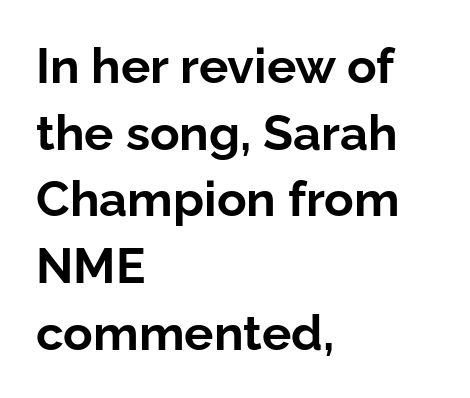
{"serif": "no", "italic": "no", "bold": "yes", "weight": "bold", "width": "normal", "stroke_contrast": "low", "x_height": "medium", "monospaced": "no", "underline": "no", "align": "left", "line_spacing": "normal", "line_spacing_ratio": 1.36, "letter_spacing": "normal", "letter_spacing_em": 0.0, "glyph_px": 49}
